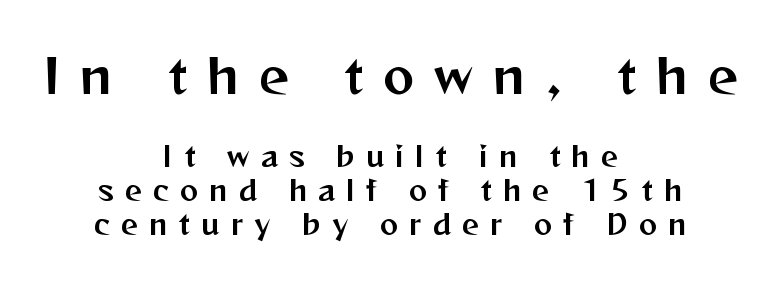
The image shows 47 px sans-serif type, upright; set centered, normal line spacing (1.25x), unusually wide letter spacing (+0.42 em), not underlined; the first (top) block is 1.74x larger; medium stroke contrast and a medium x-height.
